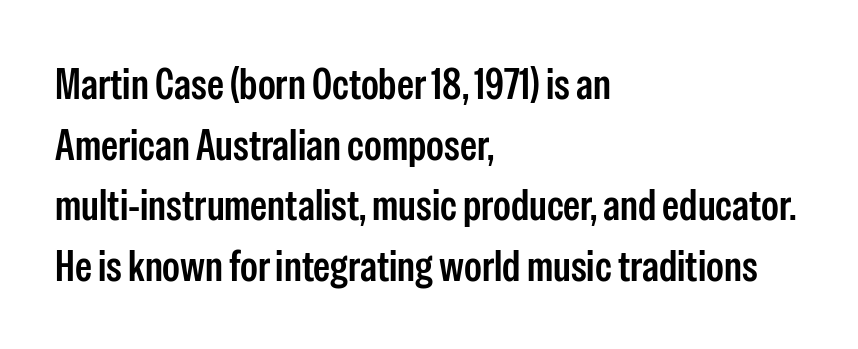
The image shows 43 px semibold, condensed sans-serif type, upright; set left-aligned, normal line spacing (1.41x), normal letter spacing, not underlined; low stroke contrast and a medium x-height.
